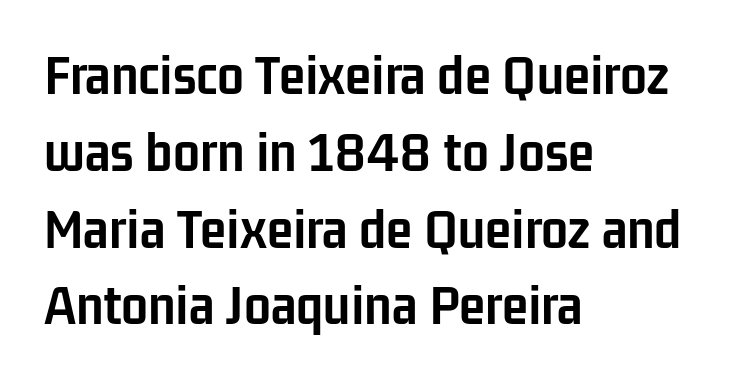
{"serif": "no", "italic": "no", "bold": "yes", "weight": "semibold", "width": "condensed", "stroke_contrast": "low", "x_height": "medium", "monospaced": "no", "underline": "no", "align": "left", "line_spacing": "normal", "line_spacing_ratio": 1.28, "letter_spacing": "normal", "letter_spacing_em": 0.0, "glyph_px": 60}
